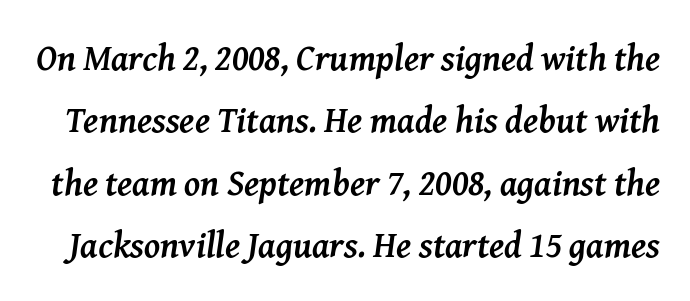
{"serif": "yes", "italic": "yes", "lean": "right", "slant_degrees": 8, "bold": "yes", "weight": "semibold", "width": "normal", "stroke_contrast": "medium", "x_height": "medium", "monospaced": "no", "underline": "no", "line_spacing_ratio": 1.73, "letter_spacing": "normal", "letter_spacing_em": 0.0, "glyph_px": 36}
